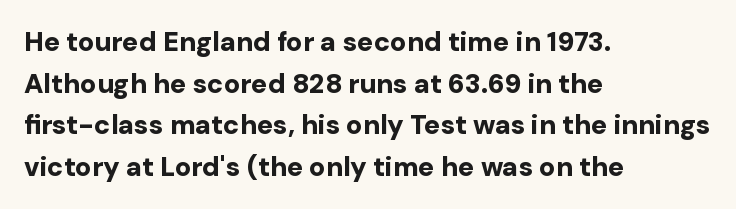
The image shows 27 px bold type, upright; set left-aligned, normal line spacing (1.54x), normal letter spacing, not underlined.
